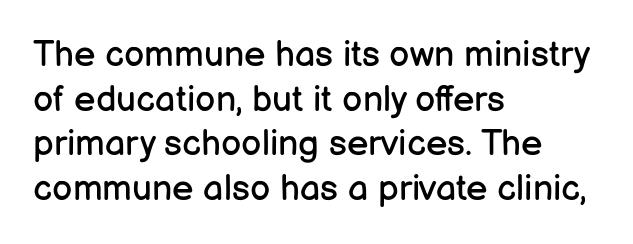
Q: Is the text bold? A: No.
Q: Is the text italic (slanted)? A: No, it is upright.
Q: Is the typeface a serif or a sans-serif typeface? A: Sans-serif.
Q: Is the text underlined? A: No.
Q: How is the paragraph aligned? A: Left-aligned.
Q: Is the spacing between letters normal or unusually wide? A: Normal.
Q: Width (condensed, normal, or wide)? A: Normal.
Q: Stroke contrast? A: Low.
Q: x-height? A: Medium.
Q: Monospaced? A: No.
